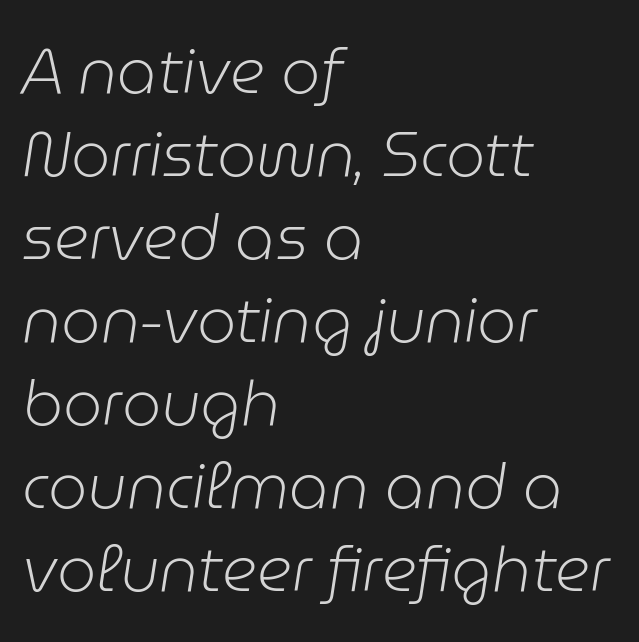
Q: Is the text bold? A: No.
Q: Is the text italic (slanted)? A: Yes, it leans right by about 9 degrees.
Q: Is the text underlined? A: No.
Q: How is the paragraph aligned? A: Left-aligned.
Q: Is the spacing between letters normal or unusually wide? A: Normal.
Q: Is the spacing between lines tight, normal or loose? A: Normal.
Q: Width (condensed, normal, or wide)? A: Normal.
Q: Stroke contrast? A: Low.
Q: x-height? A: Medium.
Q: Monospaced? A: No.
